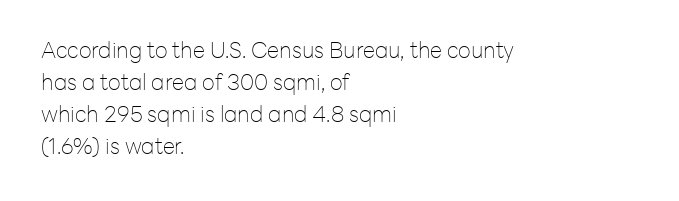
The image shows 22 px text type, upright; set left-aligned, normal line spacing (1.45x), normal letter spacing, not underlined.
